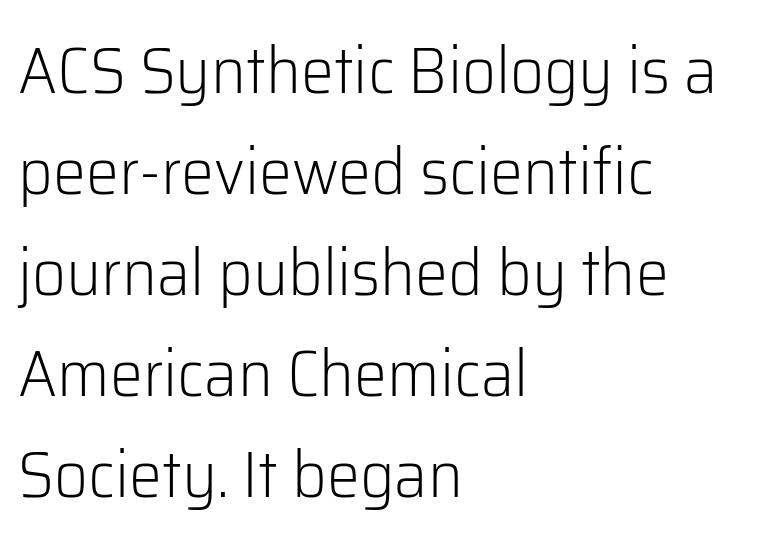
The image shows 66 px light sans-serif type, upright; set left-aligned, normal line spacing (1.53x), normal letter spacing, not underlined; low stroke contrast and a medium x-height.
